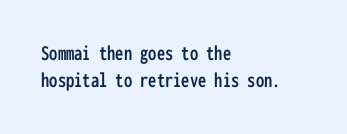
{"italic": "no", "underline": "no", "align": "left", "line_spacing_ratio": 1.23, "letter_spacing": "normal", "letter_spacing_em": 0.0, "glyph_px": 22}
